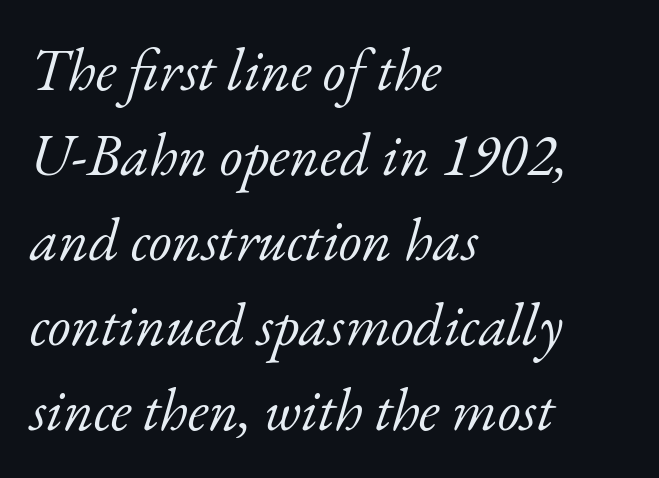
Q: Is the text bold? A: No.
Q: Is the text italic (slanted)? A: Yes, it leans right by about 17 degrees.
Q: Is the typeface a serif or a sans-serif typeface? A: Serif.
Q: Is the text underlined? A: No.
Q: How is the paragraph aligned? A: Left-aligned.
Q: Is the spacing between letters normal or unusually wide? A: Normal.
Q: Is the spacing between lines tight, normal or loose? A: Normal.
Q: Width (condensed, normal, or wide)? A: Normal.
Q: Stroke contrast? A: Low.
Q: x-height? A: Small.
Q: Monospaced? A: No.
